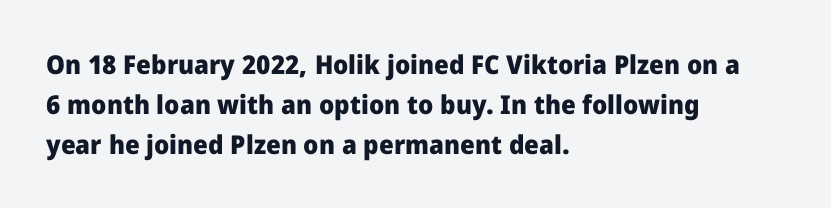
Plenty of ink on the page — the face is bold. Vertical spacing — default. Descenders hang freely into open space. All the whitespace from short lines collects on the right. This rendering leaves character spacing at its baseline value. Do the letters lean? They stand straight.
